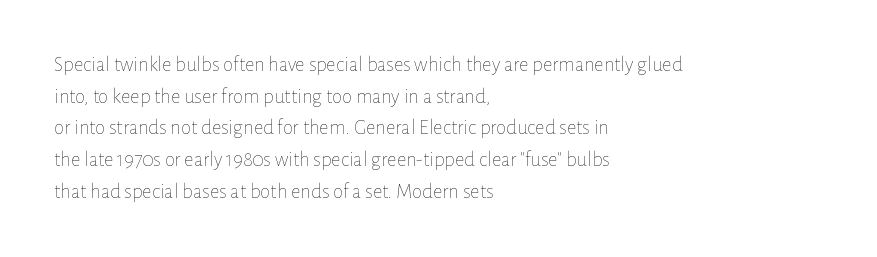
{"italic": "no", "bold": "no", "underline": "no", "align": "left", "line_spacing": "normal", "line_spacing_ratio": 1.51, "letter_spacing": "normal", "letter_spacing_em": 0.0, "glyph_px": 21}
